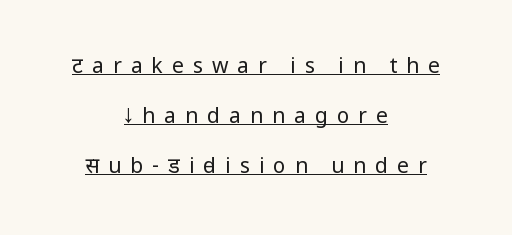
Q: Is the text bold? A: No.
Q: Is the text italic (slanted)? A: No, it is upright.
Q: Is the text underlined? A: Yes.
Q: How is the paragraph aligned? A: Centered.
Q: Is the spacing between letters normal or unusually wide? A: Unusually wide.
Q: Is the spacing between lines tight, normal or loose? A: Loose.
